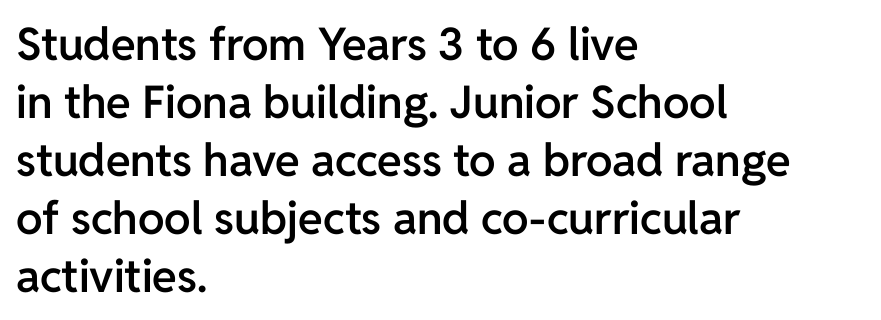
{"serif": "no", "italic": "no", "bold": "semi", "weight": "semibold", "width": "normal", "stroke_contrast": "low", "x_height": "medium", "monospaced": "no", "underline": "no", "align": "left", "line_spacing": "normal", "line_spacing_ratio": 1.29, "letter_spacing": "normal", "letter_spacing_em": 0.0, "glyph_px": 45}
